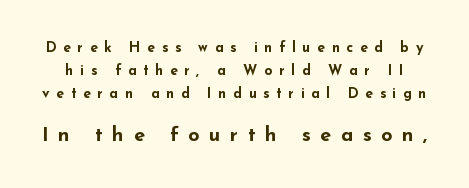
{"italic": "no", "bold": "yes", "underline": "no", "line_spacing": "normal", "line_spacing_ratio": 1.65, "letter_spacing": "wide", "letter_spacing_em": 0.47, "larger_block": "second", "size_ratio": 1.43, "glyph_px": 20}
